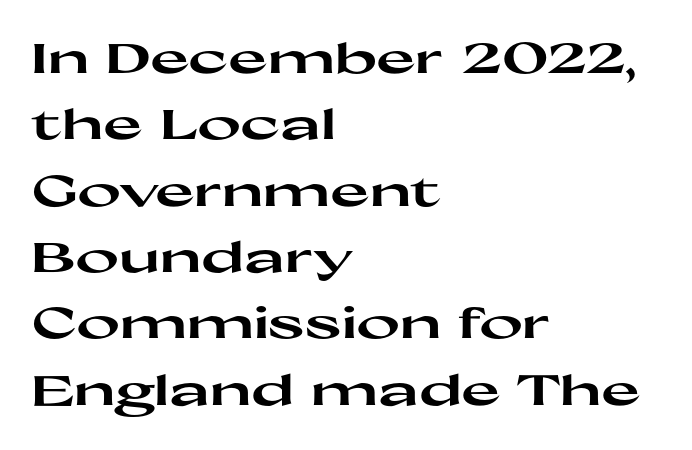
The image shows 42 px heavy, wide sans-serif type, upright; set left-aligned, normal line spacing (1.58x), normal letter spacing, not underlined; high stroke contrast and a medium x-height.
